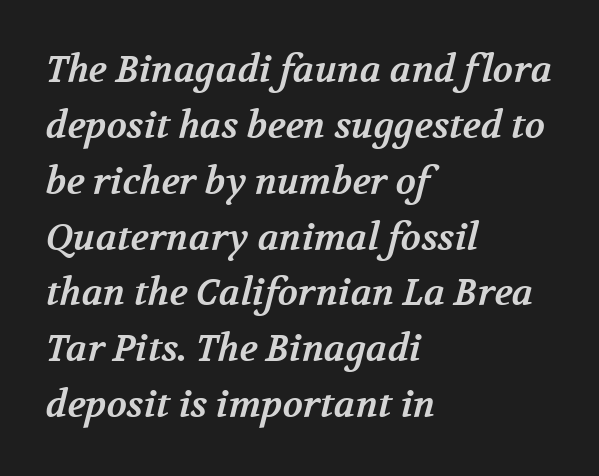
Q: Is the text bold? A: Yes.
Q: Is the typeface a serif or a sans-serif typeface? A: Serif.
Q: Is the text underlined? A: No.
Q: How is the paragraph aligned? A: Left-aligned.
Q: Is the spacing between letters normal or unusually wide? A: Normal.
Q: Is the spacing between lines tight, normal or loose? A: Normal.
Q: Width (condensed, normal, or wide)? A: Normal.
Q: Stroke contrast? A: Medium.
Q: x-height? A: Medium.
Q: Monospaced? A: No.
